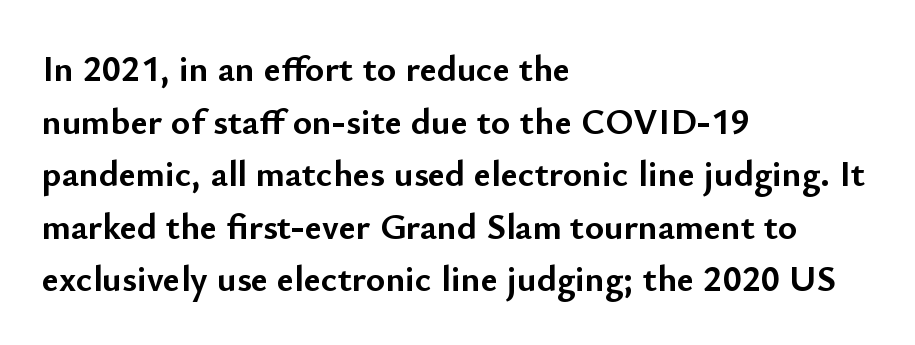
{"serif": "no", "italic": "no", "bold": "yes", "weight": "semibold", "width": "normal", "stroke_contrast": "low", "x_height": "small", "monospaced": "no", "underline": "no", "align": "left", "line_spacing": "normal", "line_spacing_ratio": 1.42, "letter_spacing": "normal", "letter_spacing_em": 0.0, "glyph_px": 37}
